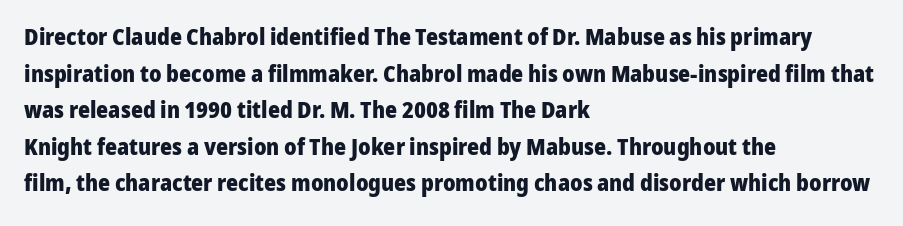
The image shows 23 px bold type, upright; set left-aligned, normal line spacing (1.59x), normal letter spacing, not underlined.
